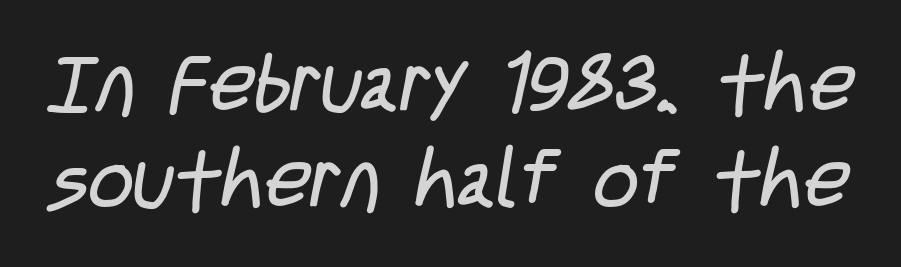
The rendering shows plain stroke endings on the letterforms — a sans-serif design. Think of a printed novel: that variable character pitch is what you see here. Glyph-to-glyph distance matches everyday printed text. The baseline area is clear. This is not heavy type; no bold has been used.
